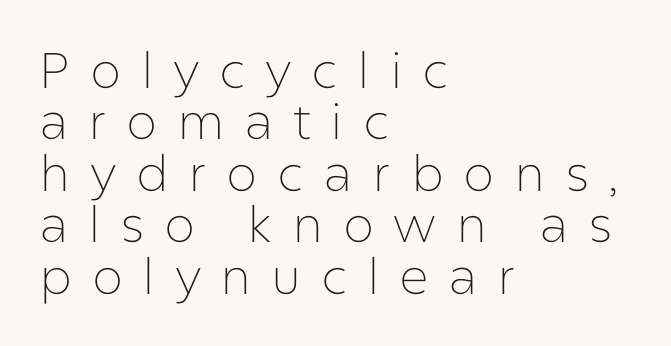
Q: Is the text bold? A: No.
Q: Is the text italic (slanted)? A: No, it is upright.
Q: Is the typeface a serif or a sans-serif typeface? A: Sans-serif.
Q: Is the text underlined? A: No.
Q: How is the paragraph aligned? A: Left-aligned.
Q: Is the spacing between letters normal or unusually wide? A: Unusually wide.
Q: Is the spacing between lines tight, normal or loose? A: Tight.
Q: Width (condensed, normal, or wide)? A: Normal.
Q: Stroke contrast? A: Low.
Q: x-height? A: Medium.
Q: Monospaced? A: No.
